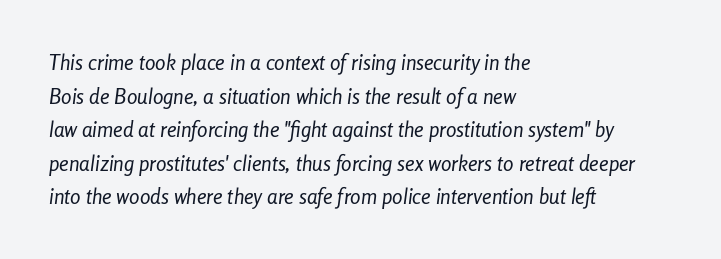
Q: Is the text bold? A: No.
Q: Is the text italic (slanted)? A: Yes, it leans right by about 8 degrees.
Q: Is the text underlined? A: No.
Q: How is the paragraph aligned? A: Left-aligned.
Q: Is the spacing between letters normal or unusually wide? A: Normal.
Q: Is the spacing between lines tight, normal or loose? A: Normal.
